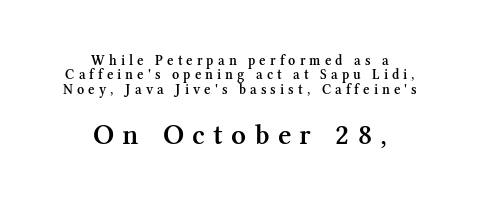
Lines of text with bare space underneath. The designer dialed line spacing down below the default. The rendering shows small feet on the letterforms — a serif design. Typesetter's note — lower block bumped up in size, upper block left smaller.
